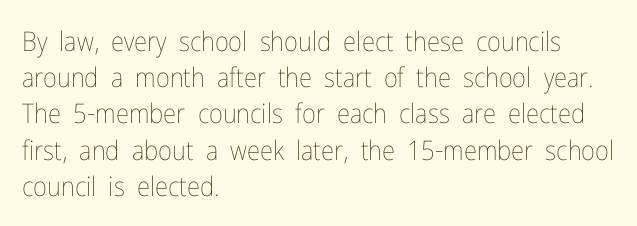
Q: Is the text bold? A: No.
Q: Is the text italic (slanted)? A: No, it is upright.
Q: Is the text underlined? A: No.
Q: How is the paragraph aligned? A: Left-aligned.
Q: Is the spacing between letters normal or unusually wide? A: Normal.
Q: Is the spacing between lines tight, normal or loose? A: Normal.
